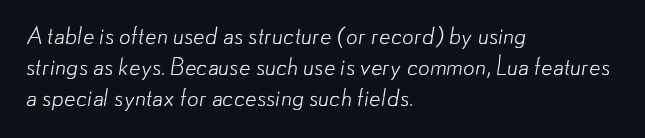
Q: Is the text bold? A: No.
Q: Is the text underlined? A: No.
Q: How is the paragraph aligned? A: Left-aligned.
Q: Is the spacing between letters normal or unusually wide? A: Normal.
Q: Is the spacing between lines tight, normal or loose? A: Normal.
